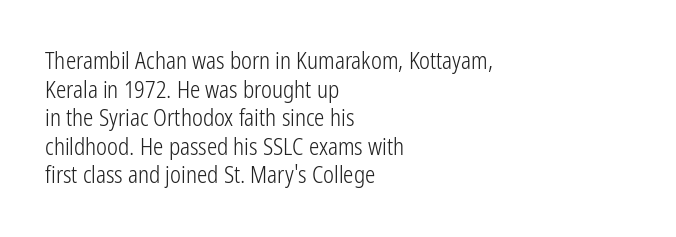
The image shows 23 px text type, upright; set left-aligned, line spacing 1.24x, normal letter spacing, not underlined.
